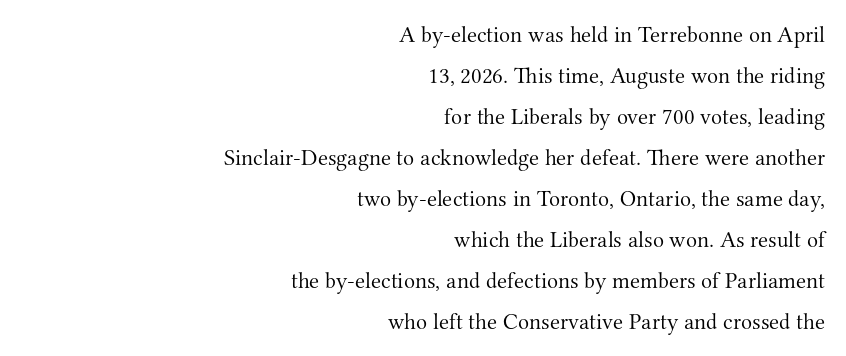
Teacher's note: observe the even right margin — that is flush-right alignment. The strokes carry an ordinary text weight at most. No italicization has been applied; the sample stays upright. This rendering leaves character spacing at its baseline value.
